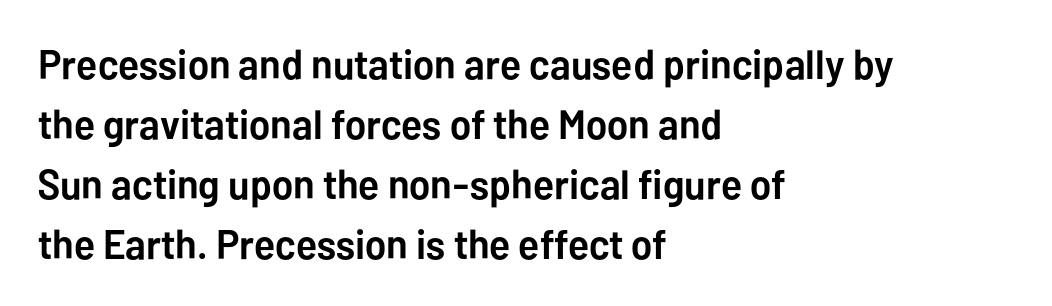
{"serif": "no", "italic": "no", "bold": "yes", "weight": "semibold", "width": "normal", "stroke_contrast": "low", "x_height": "medium", "monospaced": "no", "underline": "no", "align": "left", "line_spacing": "normal", "line_spacing_ratio": 1.46, "letter_spacing": "normal", "letter_spacing_em": 0.0, "glyph_px": 41}
